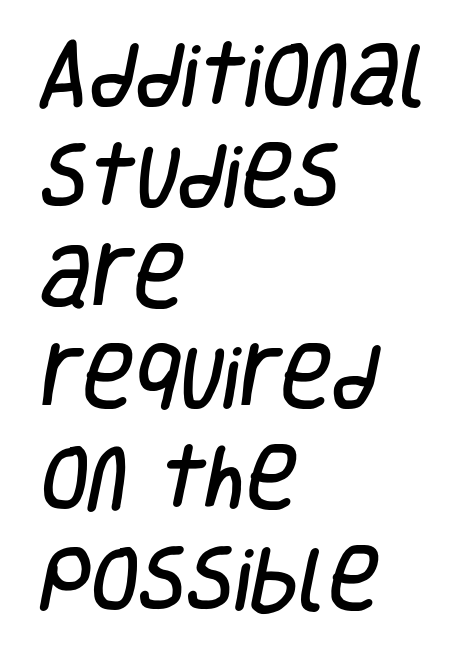
{"serif": "no", "width": "condensed", "stroke_contrast": "low", "x_height": "large", "monospaced": "no", "underline": "no", "align": "left", "line_spacing": "normal", "line_spacing_ratio": 1.44, "letter_spacing": "normal", "letter_spacing_em": 0.0, "glyph_px": 70}
